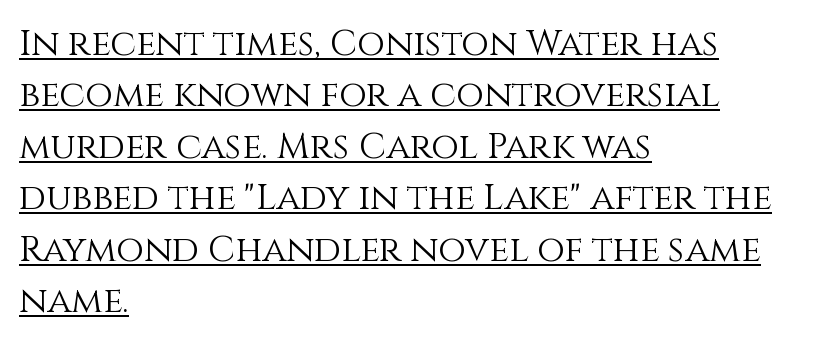
The image shows 36 px light type, upright; set left-aligned, normal line spacing (1.43x), normal letter spacing, underlined; medium stroke contrast and a large x-height.
